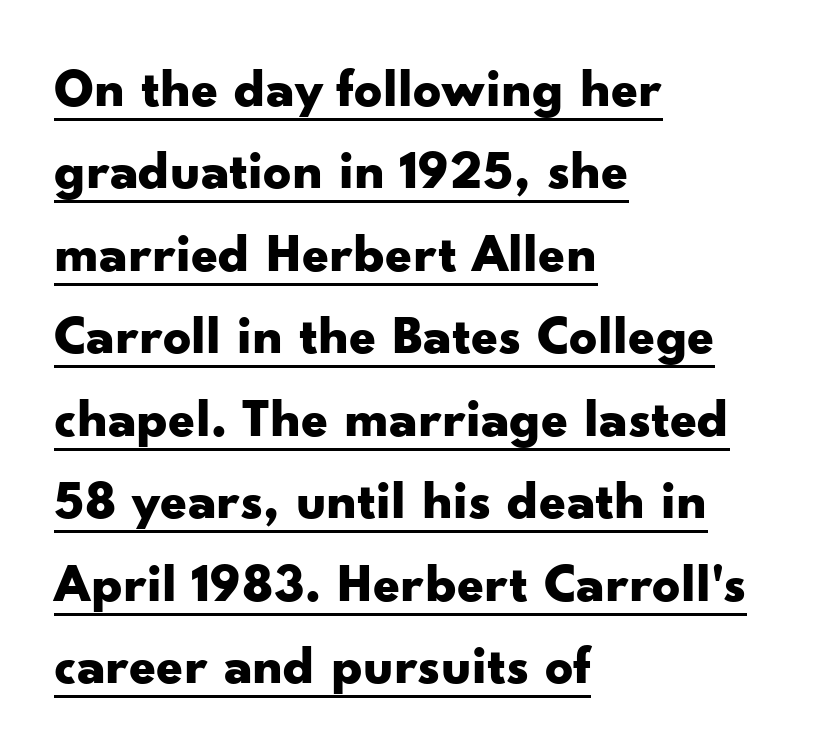
{"serif": "no", "italic": "no", "bold": "yes", "weight": "bold", "width": "wide", "stroke_contrast": "low", "x_height": "small", "monospaced": "no", "underline": "yes", "align": "left", "line_spacing": "normal", "line_spacing_ratio": 1.5, "letter_spacing": "normal", "letter_spacing_em": 0.0, "glyph_px": 55}
